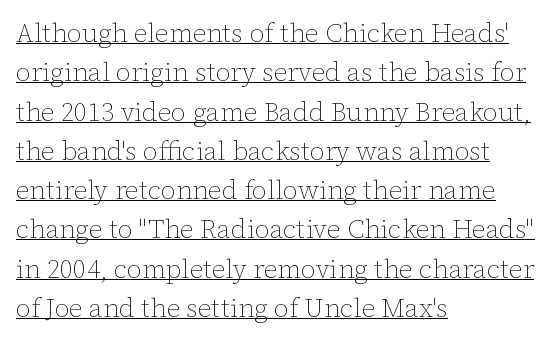
The image shows 26 px text type, upright; set left-aligned, normal line spacing (1.51x), normal letter spacing, underlined.
